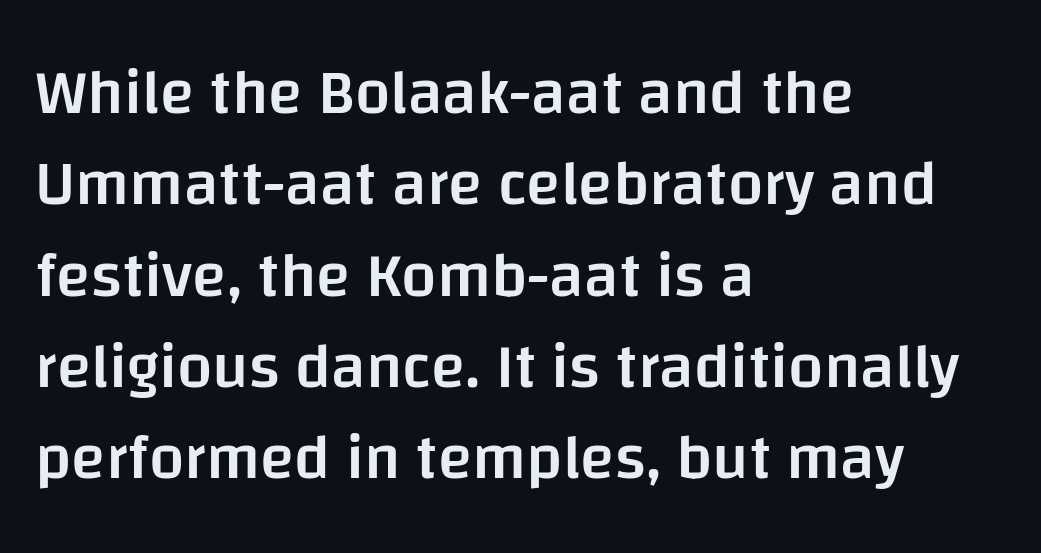
The image shows 63 px semibold sans-serif type, upright; set left-aligned, normal line spacing (1.45x), normal letter spacing, not underlined; low stroke contrast and a large x-height.
